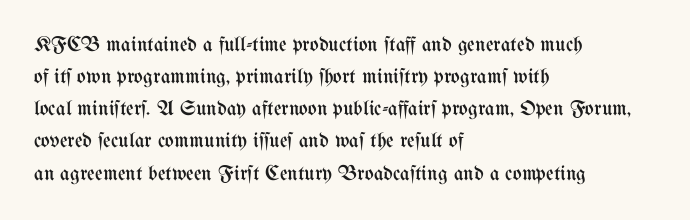
Q: Is the text bold? A: No.
Q: Is the text italic (slanted)? A: No, it is upright.
Q: Is the text underlined? A: No.
Q: How is the paragraph aligned? A: Left-aligned.
Q: Is the spacing between letters normal or unusually wide? A: Normal.
Q: Is the spacing between lines tight, normal or loose? A: Normal.
